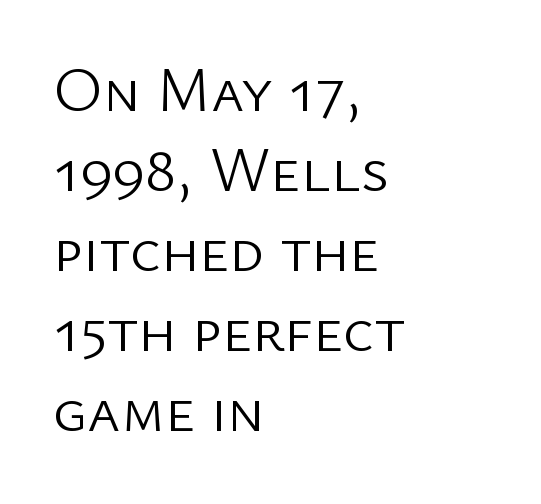
Q: Is the text bold? A: No.
Q: Is the text italic (slanted)? A: No, it is upright.
Q: Is the typeface a serif or a sans-serif typeface? A: Sans-serif.
Q: Is the text underlined? A: No.
Q: How is the paragraph aligned? A: Left-aligned.
Q: Is the spacing between letters normal or unusually wide? A: Normal.
Q: Is the spacing between lines tight, normal or loose? A: Normal.
Q: Width (condensed, normal, or wide)? A: Normal.
Q: Stroke contrast? A: Low.
Q: x-height? A: Medium.
Q: Monospaced? A: No.
